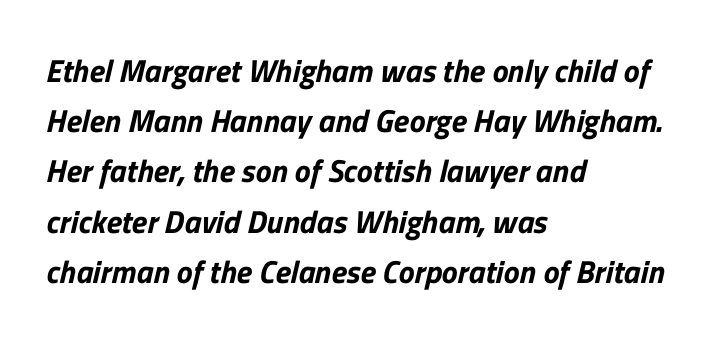
{"serif": "no", "width": "normal", "stroke_contrast": "low", "x_height": "medium", "monospaced": "no", "underline": "no", "align": "left", "line_spacing": "normal", "line_spacing_ratio": 1.57, "letter_spacing": "normal", "letter_spacing_em": 0.0, "glyph_px": 32}
